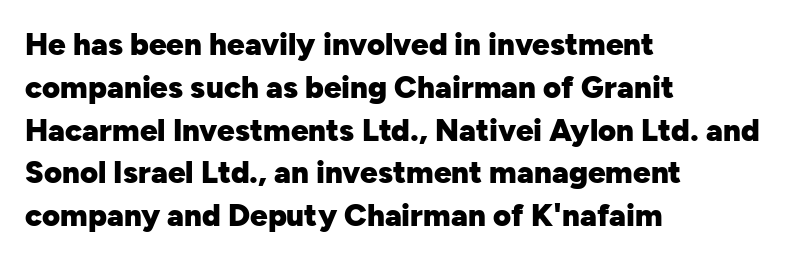
The image shows 31 px heavy sans-serif type, upright; set left-aligned, normal line spacing (1.38x), normal letter spacing, not underlined; low stroke contrast and a medium x-height.
